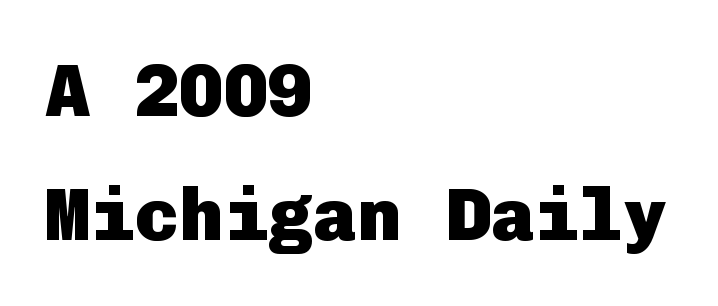
These lines are set flush left with a ragged right edge. Typographically, this falls in the sans-serif category. I'd describe the lettering as bold — thick and assertive. If you drew a line through each stem, it would be perfectly vertical. The designer left line spacing at the default.
